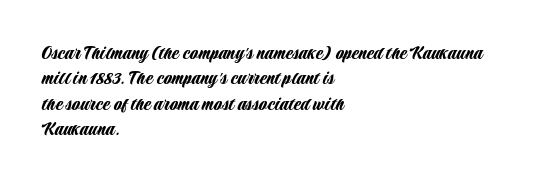
Q: Is the text italic (slanted)? A: Yes.
Q: Is the text underlined? A: No.
Q: How is the paragraph aligned? A: Left-aligned.
Q: Is the spacing between letters normal or unusually wide? A: Normal.
